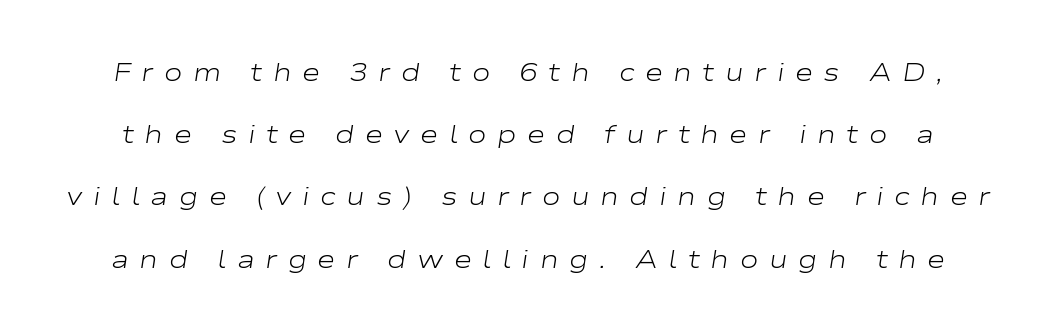
Vertical spacing — loose. Underline: absent. Is the letter spacing exaggerated? Yes — the characters are pushed far apart. This is not heavy type; no bold has been used. The passage shown leans; its letterforms are oblique.
